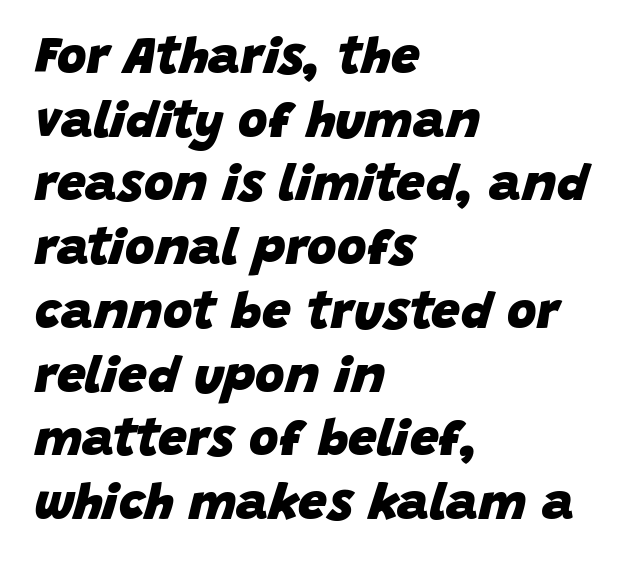
The image shows 51 px heavy type, italic (leaning right); set left-aligned, normal line spacing (1.25x), normal letter spacing, not underlined; low stroke contrast and a large x-height.
